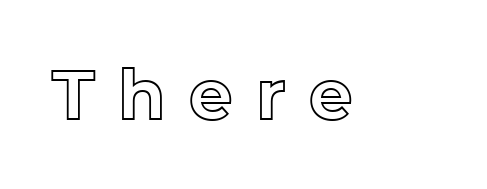
{"italic": "no", "width": "normal", "x_height": "medium", "monospaced": "no", "underline": "no", "letter_spacing": "wide", "letter_spacing_em": 0.34, "glyph_px": 69}
